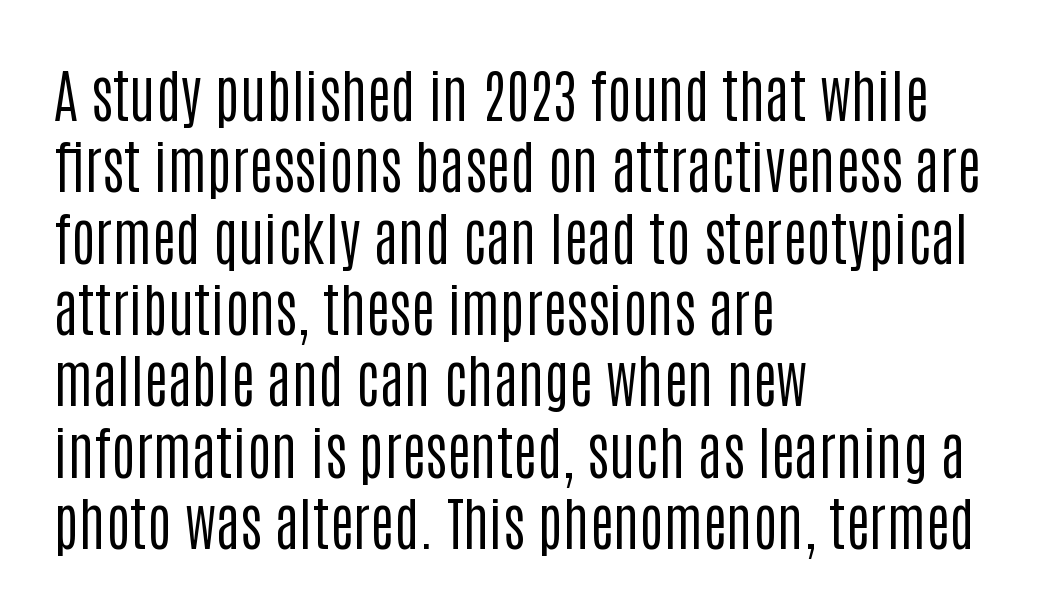
Beneath every word, the page is bare. Short note: letters normally spaced. This sample has the flowing, uneven cadence of proportional lettering. Stroke thickness stays within the range of a standard reading face or lighter. Does the lettering tilt? It doesn't — this is upright. Nope, no serifs anywhere on these letters.
